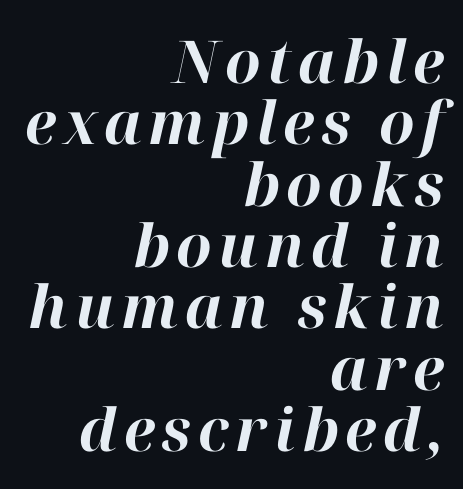
The image shows 59 px bold type, italic (leaning right); set right-aligned, tight line spacing (1.04x), not underlined; high stroke contrast and a medium x-height.
